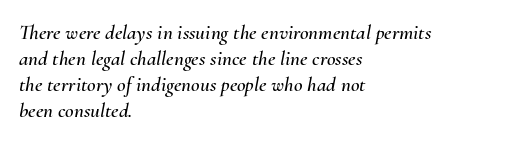
The image shows 21 px text type, italic (leaning right); set left-aligned, line spacing 1.24x, normal letter spacing, not underlined.
